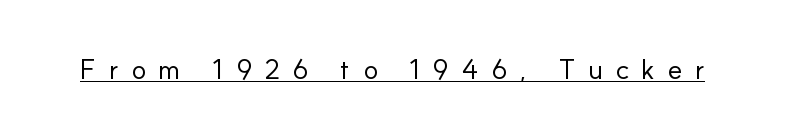
{"serif": "no", "italic": "no", "bold": "no", "weight": "regular", "width": "normal", "stroke_contrast": "low", "x_height": "small", "monospaced": "no", "underline": "yes", "letter_spacing": "wide", "letter_spacing_em": 0.44, "glyph_px": 28}
